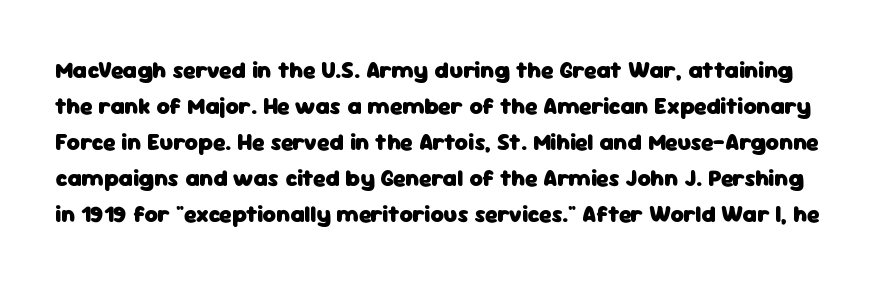
The image shows 23 px bold type, upright; set normal line spacing (1.56x), normal letter spacing, not underlined.
